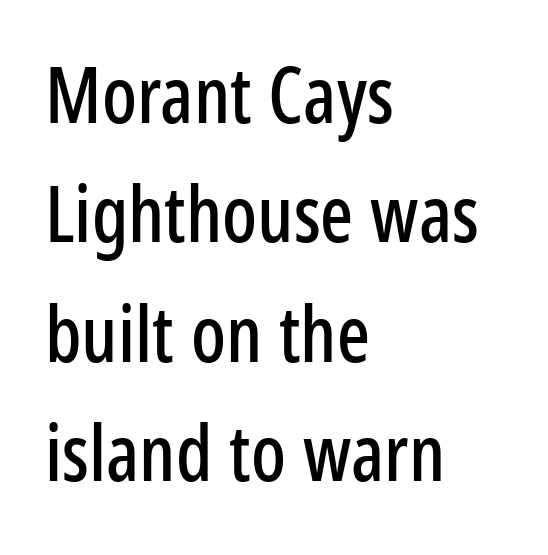
The image shows 77 px condensed sans-serif type, upright; set left-aligned, normal line spacing (1.55x), normal letter spacing, not underlined; low stroke contrast and a medium x-height.
